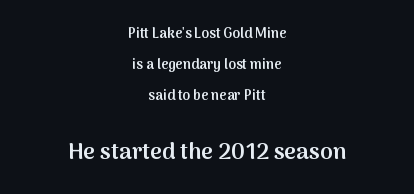
Q: Is the text bold? A: Semi-bold.
Q: Is the text italic (slanted)? A: No, it is upright.
Q: Is the text underlined? A: No.
Q: How is the paragraph aligned? A: Centered.
Q: Is the spacing between letters normal or unusually wide? A: Normal.
Q: Is the spacing between lines tight, normal or loose? A: Loose.
Q: Which block of text is set in a larger size, the first (top) or the second (bottom)? A: The second (bottom) one.
